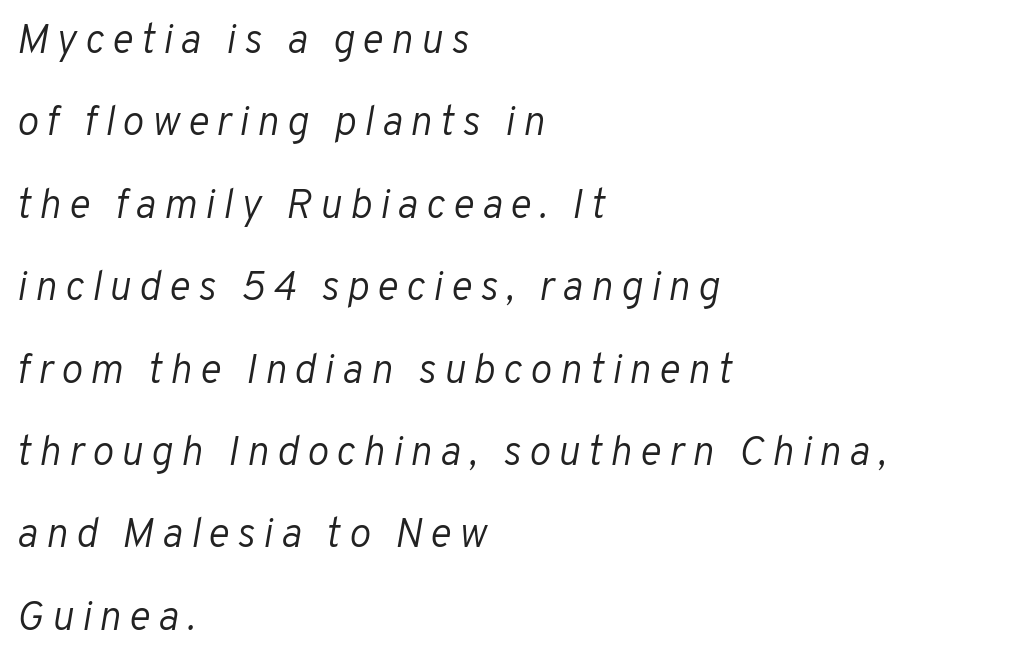
If you measured baseline to baseline, you'd find a long distance. Heft: none added — not bold. Horizontally, the lines are justified to the leading edge only. The typography opts for an oblique posture over an upright one.
